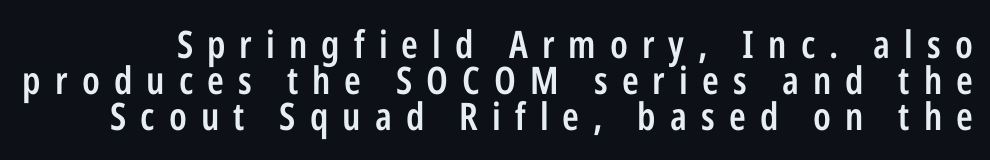
The image shows 38 px semibold, condensed sans-serif type, upright; set tight line spacing (0.95x), unusually wide letter spacing (+0.37 em), not underlined; low stroke contrast and a medium x-height.
